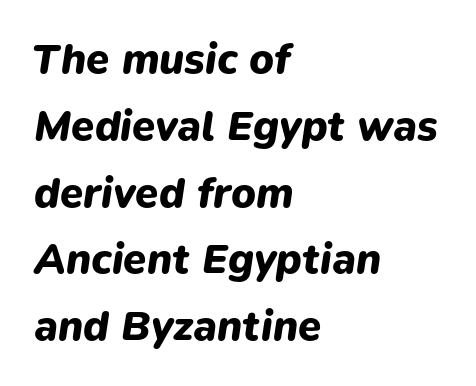
{"italic": "yes", "lean": "right", "slant_degrees": 9, "bold": "yes", "weight": "heavy", "width": "normal", "stroke_contrast": "low", "x_height": "medium", "monospaced": "no", "underline": "no", "align": "left", "line_spacing": "normal", "line_spacing_ratio": 1.59, "letter_spacing": "normal", "letter_spacing_em": 0.0, "glyph_px": 42}
